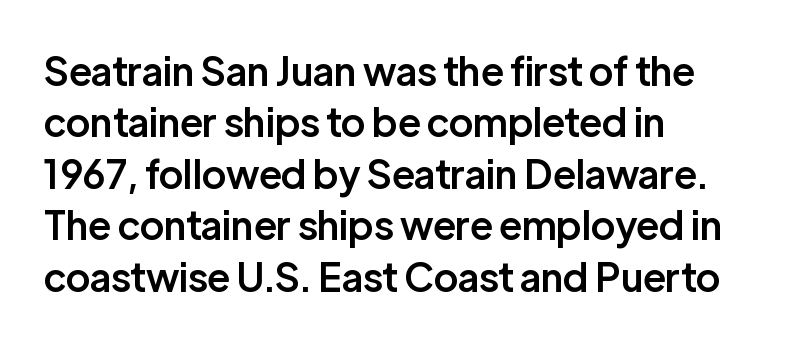
Every stem runs plumb, perpendicular to the baseline. A typesetter would call this proportional, since set widths differ per character. The text block is weighted toward the left margin, trailing off unevenly rightward. The rendering uses a semibold face; strokes are thickened but not to full bold.
